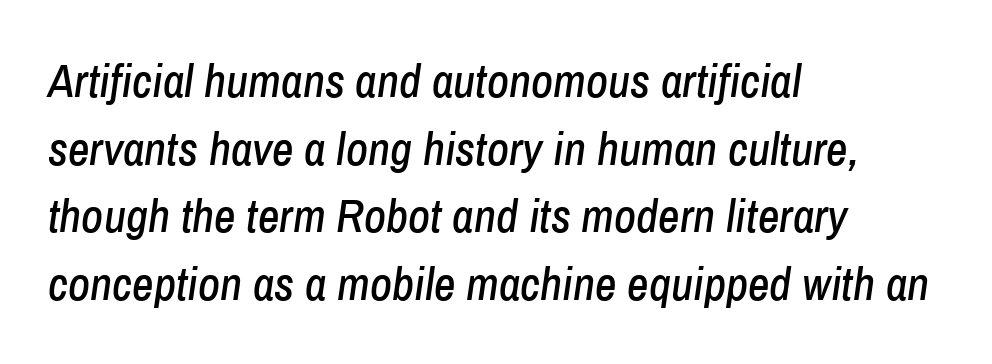
Q: Is the text italic (slanted)? A: Yes, it leans right by about 8 degrees.
Q: Is the text underlined? A: No.
Q: How is the paragraph aligned? A: Left-aligned.
Q: Is the spacing between letters normal or unusually wide? A: Normal.
Q: Is the spacing between lines tight, normal or loose? A: Normal.
Q: Width (condensed, normal, or wide)? A: Condensed.
Q: Stroke contrast? A: Low.
Q: x-height? A: Medium.
Q: Monospaced? A: No.
